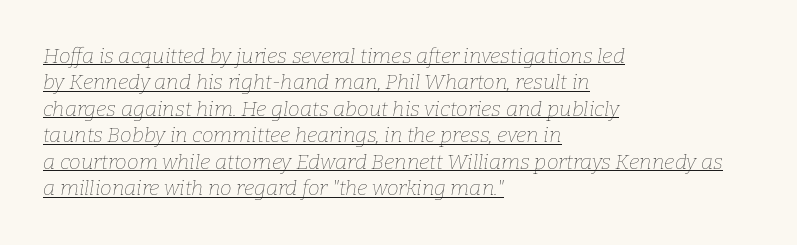
Q: Is the text bold? A: No.
Q: Is the text italic (slanted)? A: Yes, it leans right by about 9 degrees.
Q: Is the text underlined? A: Yes.
Q: How is the paragraph aligned? A: Left-aligned.
Q: Is the spacing between letters normal or unusually wide? A: Normal.
Q: Is the spacing between lines tight, normal or loose? A: Normal.
